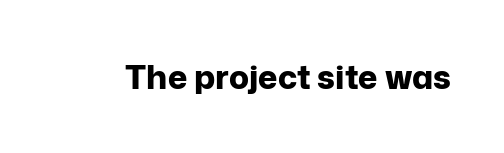
The image shows 33 px bold sans-serif type, upright; set normal letter spacing, not underlined; low stroke contrast and a medium x-height.
